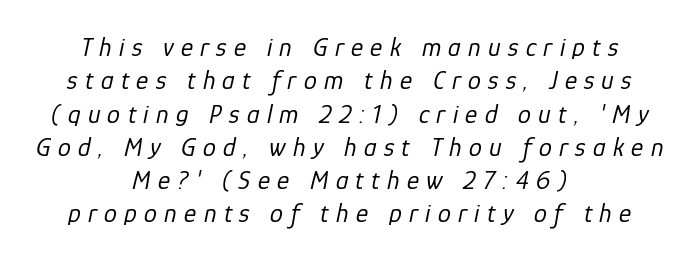
Q: Is the text bold? A: No.
Q: Is the text italic (slanted)? A: Yes, it leans right by about 12 degrees.
Q: Is the text underlined? A: No.
Q: How is the paragraph aligned? A: Centered.
Q: Is the spacing between letters normal or unusually wide? A: Unusually wide.
Q: Is the spacing between lines tight, normal or loose? A: Normal.
